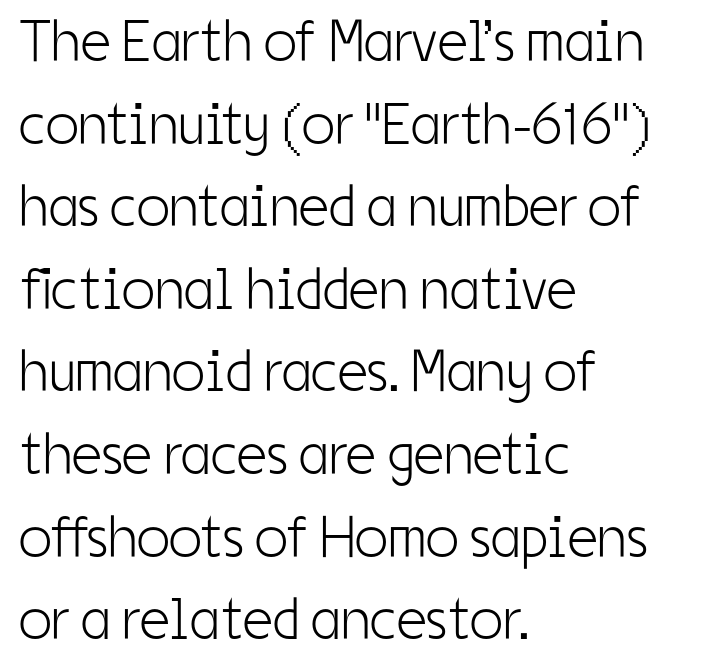
{"serif": "no", "italic": "no", "bold": "no", "weight": "light", "width": "condensed", "stroke_contrast": "low", "x_height": "medium", "monospaced": "no", "underline": "no", "align": "left", "line_spacing": "normal", "line_spacing_ratio": 1.4, "letter_spacing": "normal", "letter_spacing_em": 0.0, "glyph_px": 59}
